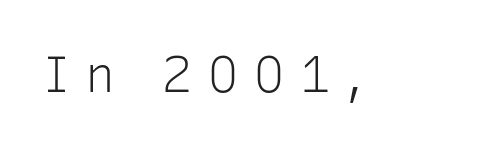
The image shows 50 px light sans-serif type, upright; set unusually wide letter spacing (+0.32 em), not underlined; low stroke contrast and a medium x-height.
